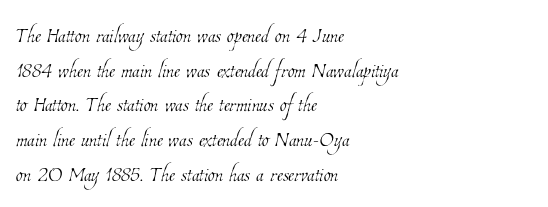
The image shows 28 px thin, condensed type; set left-aligned, line spacing 1.24x, normal letter spacing, not underlined; low stroke contrast and a medium x-height.
